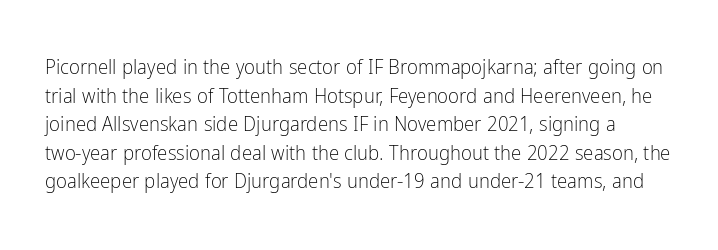
Q: Is the text bold? A: No.
Q: Is the text italic (slanted)? A: No, it is upright.
Q: Is the text underlined? A: No.
Q: Is the spacing between letters normal or unusually wide? A: Normal.
Q: Is the spacing between lines tight, normal or loose? A: Normal.
